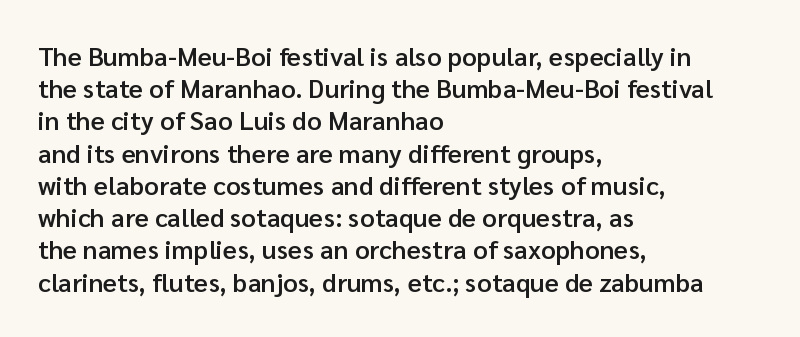
Italic? Not at all — the glyphs are vertical. The space beneath each line is pristine and unruled. Stems and bowls a touch heavier than normal — semibold. The paragraph shown leans on its left margin.
